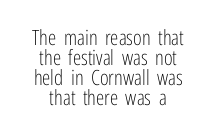
This sample uses an upright cut, with every glyph sitting square on the baseline. The letterforms sit at book weight or below. Unmarked baselines from the first word to the last. The rendering keeps characters at their native spacing. Leftover space on each line is divided equally before and after the words.
